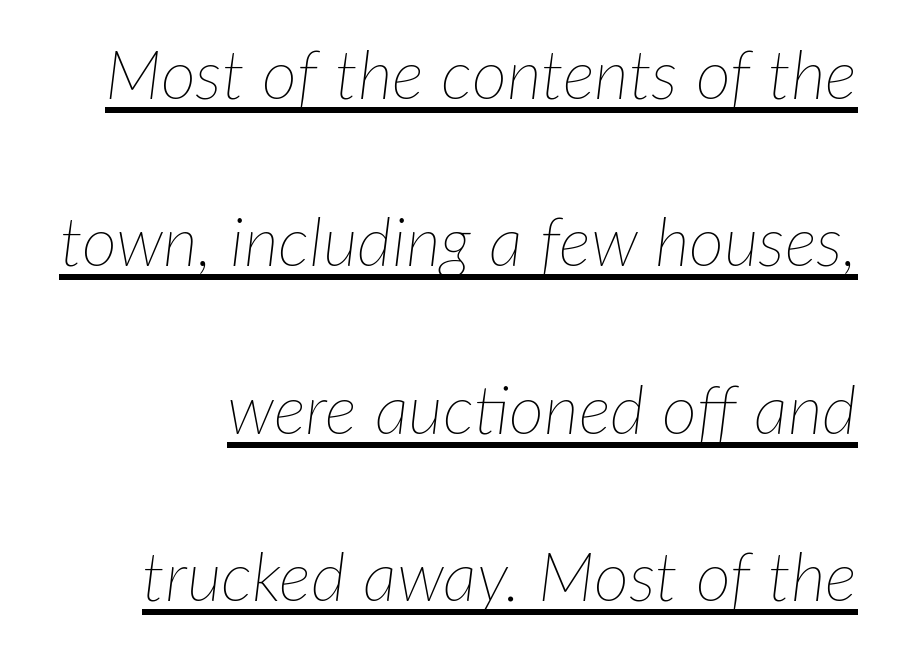
The image shows 68 px thin type, italic (leaning right); set loose line spacing (2.46x), normal letter spacing, underlined; low stroke contrast and a medium x-height.
